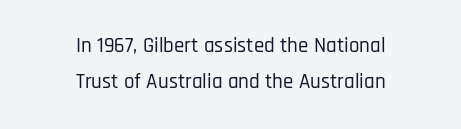
The image shows 21 px text type, upright; set centered, line spacing 1.72x, normal letter spacing, not underlined.
